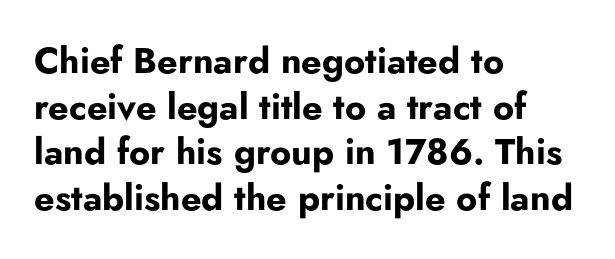
The image shows 36 px bold sans-serif type, upright; set left-aligned, normal line spacing (1.27x), normal letter spacing, not underlined; low stroke contrast and a small x-height.
